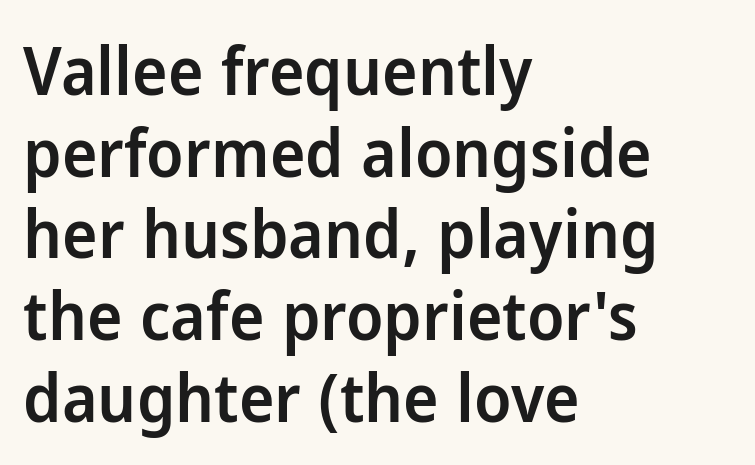
Q: Is the text bold? A: Semi-bold.
Q: Is the text italic (slanted)? A: No, it is upright.
Q: Is the typeface a serif or a sans-serif typeface? A: Sans-serif.
Q: Is the text underlined? A: No.
Q: How is the paragraph aligned? A: Left-aligned.
Q: Is the spacing between letters normal or unusually wide? A: Normal.
Q: Width (condensed, normal, or wide)? A: Normal.
Q: Stroke contrast? A: Low.
Q: x-height? A: Medium.
Q: Monospaced? A: No.
